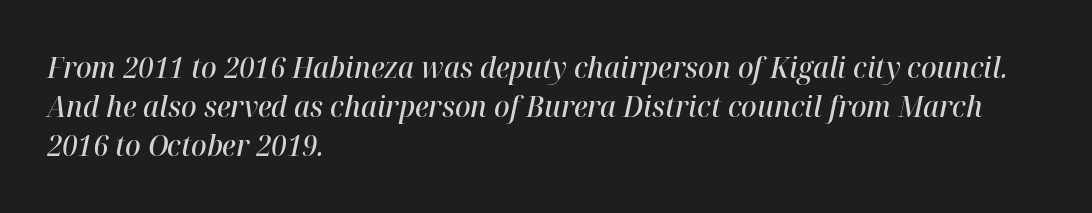
The image shows 29 px semibold type, italic (leaning right); set left-aligned, normal line spacing (1.35x), normal letter spacing, not underlined; high stroke contrast and a medium x-height.
